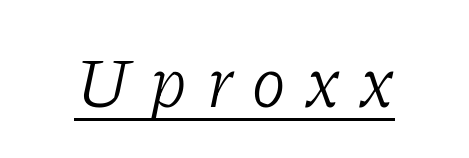
The image shows 71 px light serif type, italic (leaning right); set unusually wide letter spacing (+0.26 em), underlined; low stroke contrast and a medium x-height.
